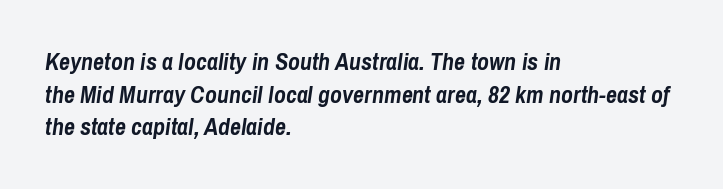
Q: Is the text bold? A: Yes.
Q: Is the text italic (slanted)? A: Yes, it leans right by about 8 degrees.
Q: Is the text underlined? A: No.
Q: How is the paragraph aligned? A: Left-aligned.
Q: Is the spacing between letters normal or unusually wide? A: Normal.
Q: Is the spacing between lines tight, normal or loose? A: Normal.
